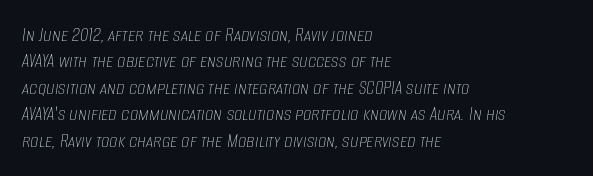
Counters stay open thanks to moderate or lighter strokes. The tracking reads as untouched default to a designer's eye. Bare-footed words on every line. What's the leading like? Ordinary, nothing unusual. If you drew a ruler down the left edge, every line would touch it. In terms of posture, this sample is oblique.
